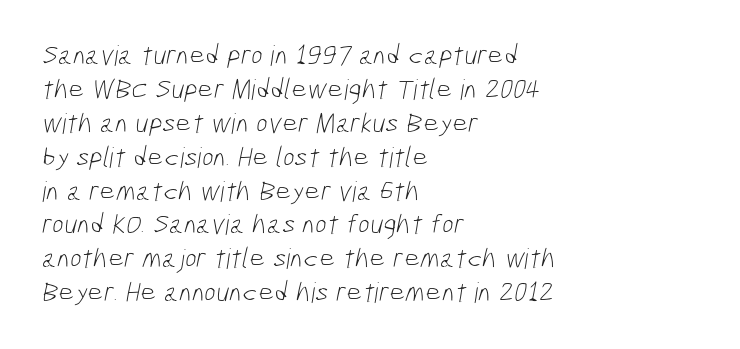
The image shows 28 px light, condensed sans-serif type; set left-aligned, line spacing 1.21x, normal letter spacing, not underlined; low stroke contrast and a medium x-height.
